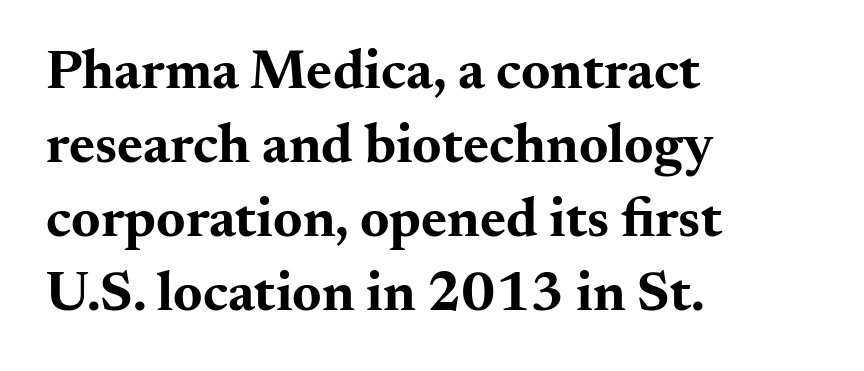
{"serif": "yes", "italic": "no", "bold": "yes", "weight": "bold", "width": "wide", "stroke_contrast": "medium", "x_height": "small", "monospaced": "no", "underline": "no", "align": "left", "line_spacing": "normal", "line_spacing_ratio": 1.32, "letter_spacing": "normal", "letter_spacing_em": 0.0, "glyph_px": 56}
